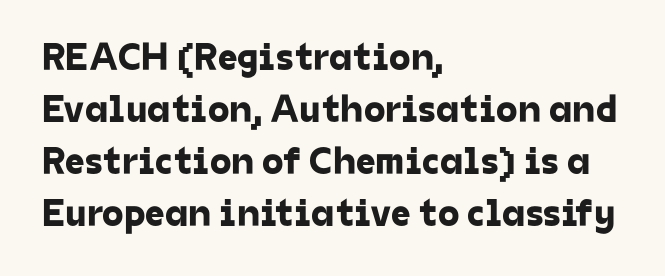
Q: Is the typeface a serif or a sans-serif typeface? A: Sans-serif.
Q: Is the text underlined? A: No.
Q: How is the paragraph aligned? A: Left-aligned.
Q: Is the spacing between letters normal or unusually wide? A: Normal.
Q: Is the spacing between lines tight, normal or loose? A: Normal.
Q: Width (condensed, normal, or wide)? A: Normal.
Q: Stroke contrast? A: Low.
Q: x-height? A: Medium.
Q: Monospaced? A: No.
